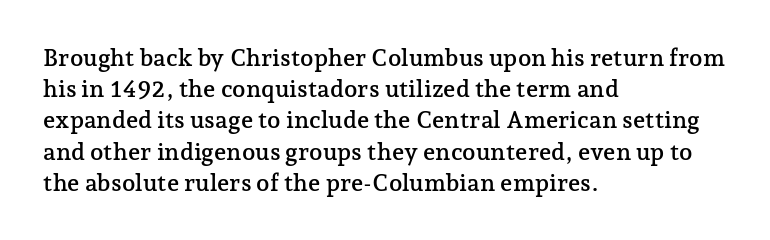
Q: Is the text italic (slanted)? A: No, it is upright.
Q: Is the text underlined? A: No.
Q: How is the paragraph aligned? A: Left-aligned.
Q: Is the spacing between letters normal or unusually wide? A: Normal.
Q: Is the spacing between lines tight, normal or loose? A: Normal.
